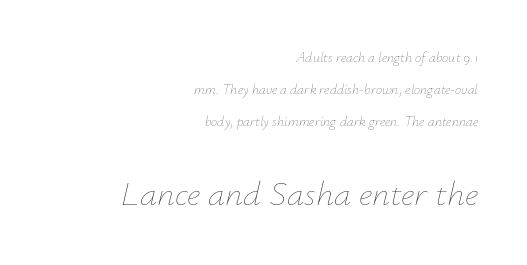
Caption: multi-line text, flush right, ragged left. Compared with typical paragraphs, the rows here are farther apart. Is the stroke heavy? The answer is a plain regular-or-lighter. Spacing between characters is what you'd get straight out of the box. Has an underline been added? It has not.
